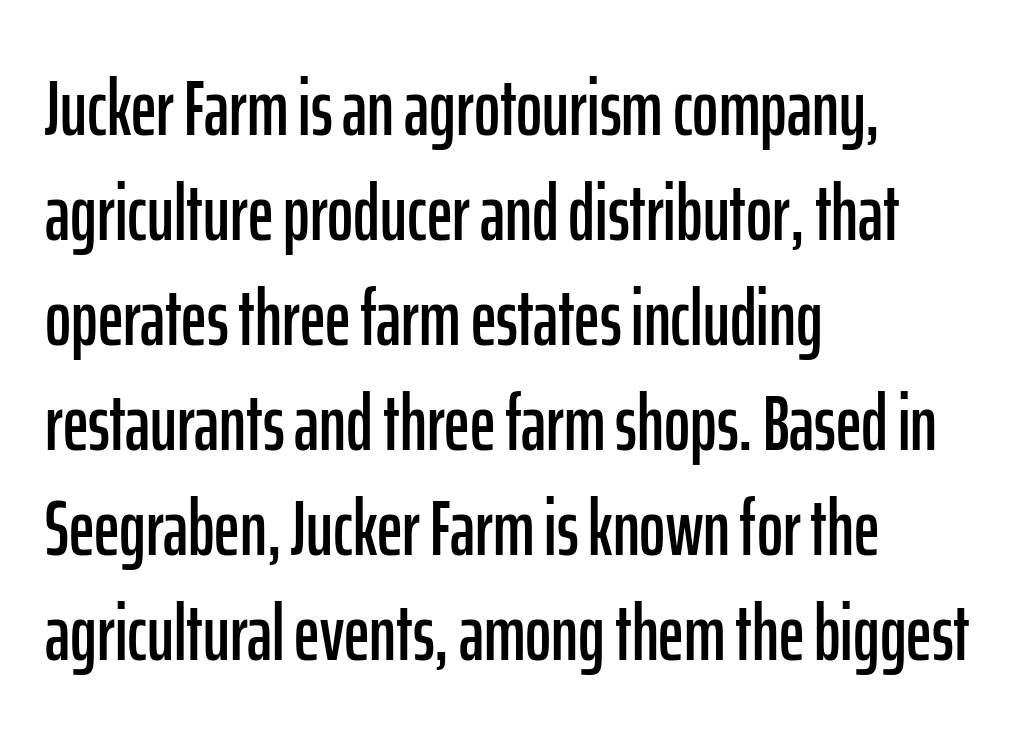
Q: Is the text italic (slanted)? A: No, it is upright.
Q: Is the typeface a serif or a sans-serif typeface? A: Sans-serif.
Q: Is the text underlined? A: No.
Q: How is the paragraph aligned? A: Left-aligned.
Q: Is the spacing between letters normal or unusually wide? A: Normal.
Q: Is the spacing between lines tight, normal or loose? A: Normal.
Q: Width (condensed, normal, or wide)? A: Condensed.
Q: Stroke contrast? A: Low.
Q: x-height? A: Medium.
Q: Monospaced? A: No.
